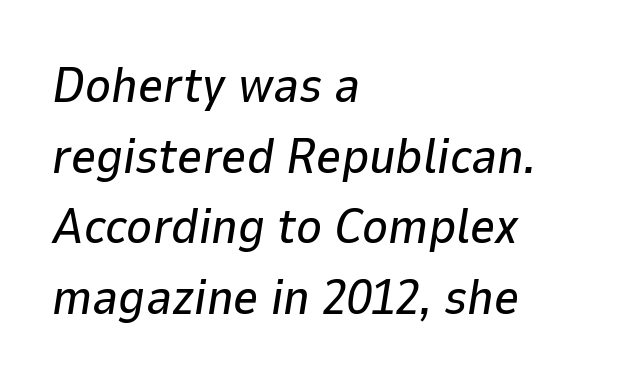
The image shows 49 px text type, italic (leaning right); set left-aligned, normal line spacing (1.44x), normal letter spacing, not underlined; low stroke contrast and a medium x-height.
